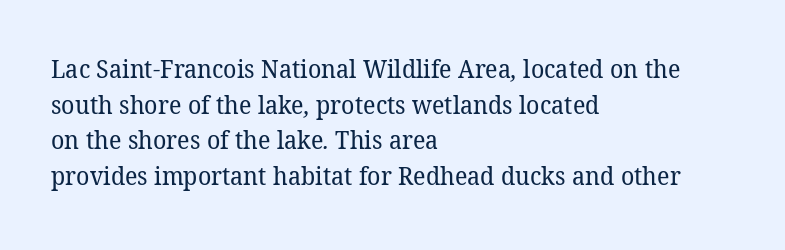
{"bold": "no", "underline": "no", "align": "left", "line_spacing": "normal", "line_spacing_ratio": 1.43, "letter_spacing": "normal", "letter_spacing_em": 0.0, "glyph_px": 25}
